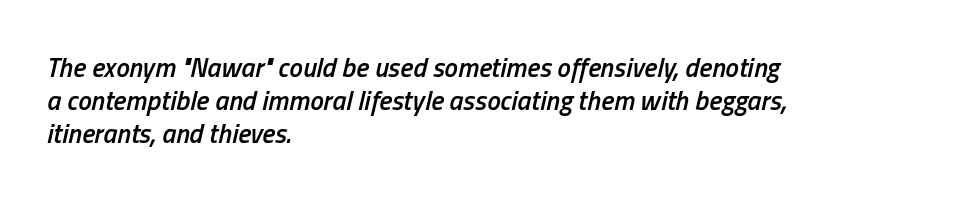
The image shows 27 px text type, italic (leaning right); set left-aligned, line spacing 1.22x, normal letter spacing, not underlined.
